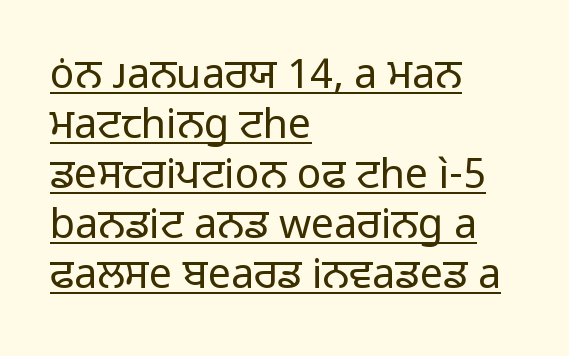
Q: Is the text bold? A: No.
Q: Is the text italic (slanted)? A: No, it is upright.
Q: Is the typeface a serif or a sans-serif typeface? A: Sans-serif.
Q: Is the text underlined? A: Yes.
Q: How is the paragraph aligned? A: Left-aligned.
Q: Is the spacing between letters normal or unusually wide? A: Normal.
Q: Width (condensed, normal, or wide)? A: Normal.
Q: Stroke contrast? A: Low.
Q: x-height? A: Medium.
Q: Monospaced? A: No.
